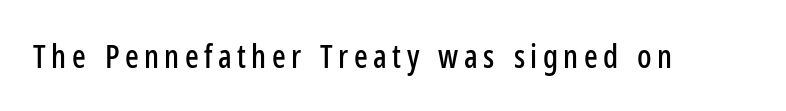
The image shows 32 px condensed sans-serif type, upright; set not underlined; low stroke contrast and a medium x-height.
